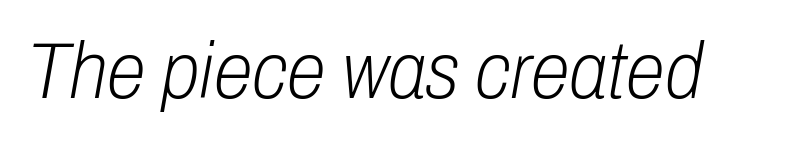
There is no visible air inserted between adjacent glyphs. Looks like regular typesetting: each glyph gets only the width it needs. No heavy texture on the line: the type isn't bold. Emphasis-style slanted type is in use. The glyphs are unaccompanied by any horizontal stroke below them.
